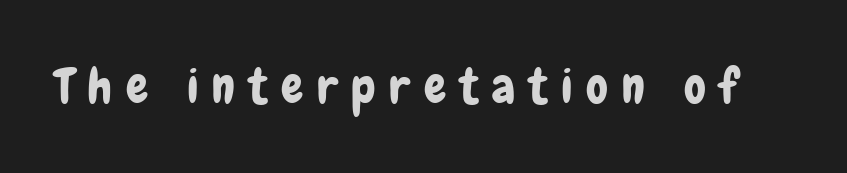
The image shows 49 px condensed sans-serif type, upright; set unusually wide letter spacing (+0.28 em), not underlined; low stroke contrast and a medium x-height.
